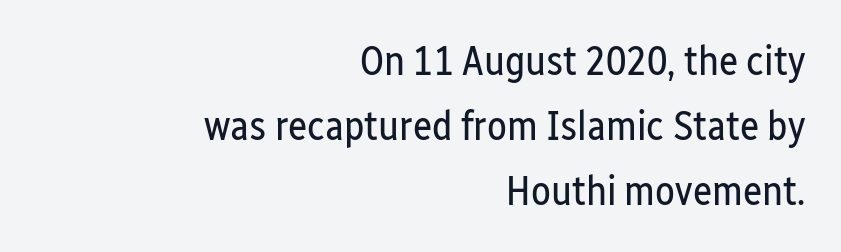
In terms of posture, this sample is upright. Characters follow at the spacing the type designer built in. Is the block centered? No — it sits flush against the right margin. Stems and bowls with no extra thickness — not bold. Font category for this specimen: sans-serif.
